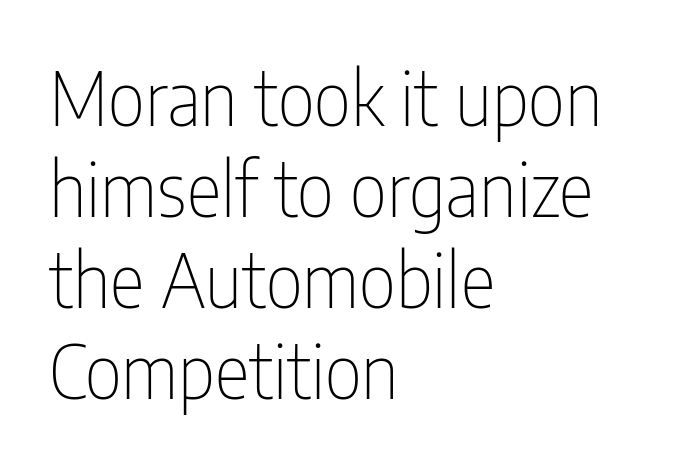
A roman cut, with each character standing at attention. Stem width sits at or under what a default text font uses. Do the characters align in a grid? No, the font is proportional. In terms of letterspacing, this is plain default setting.
